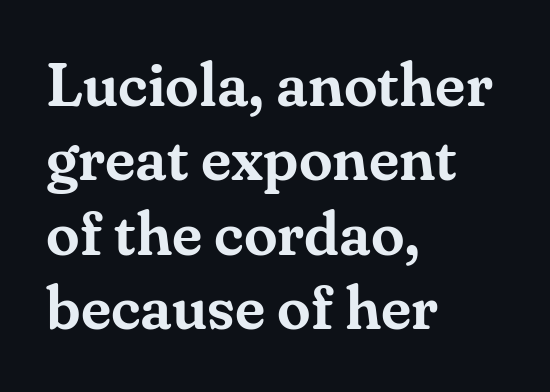
The image shows 61 px serif type, upright; set left-aligned, line spacing 1.22x, normal letter spacing, not underlined; medium stroke contrast and a small x-height.
